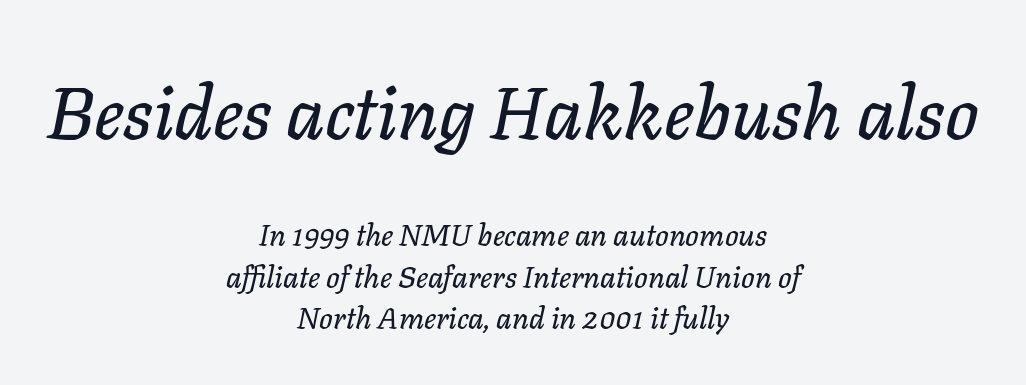
Q: Is the text italic (slanted)? A: Yes, it leans right by about 11 degrees.
Q: Is the text underlined? A: No.
Q: How is the paragraph aligned? A: Centered.
Q: Is the spacing between letters normal or unusually wide? A: Normal.
Q: Is the spacing between lines tight, normal or loose? A: Normal.
Q: Which block of text is set in a larger size, the first (top) or the second (bottom)? A: The first (top) one.
Q: Width (condensed, normal, or wide)? A: Normal.
Q: Stroke contrast? A: Low.
Q: x-height? A: Medium.
Q: Monospaced? A: No.
